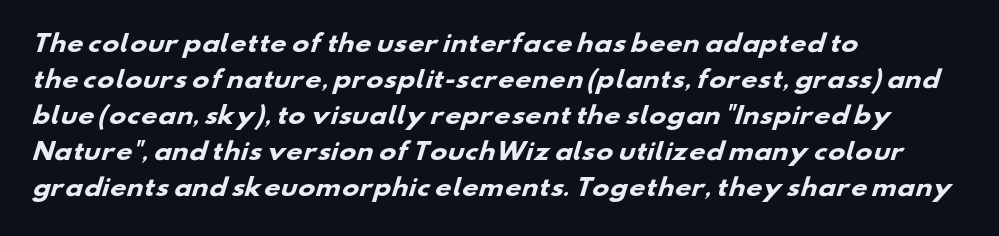
{"bold": "yes", "underline": "no", "align": "left", "line_spacing": "normal", "line_spacing_ratio": 1.56, "letter_spacing": "normal", "letter_spacing_em": 0.0, "glyph_px": 23}
